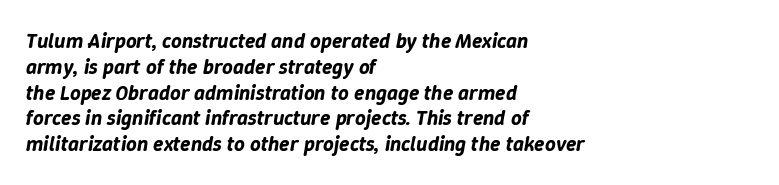
Q: Is the text italic (slanted)? A: Yes, it leans right by about 9 degrees.
Q: Is the text underlined? A: No.
Q: How is the paragraph aligned? A: Left-aligned.
Q: Is the spacing between letters normal or unusually wide? A: Normal.
